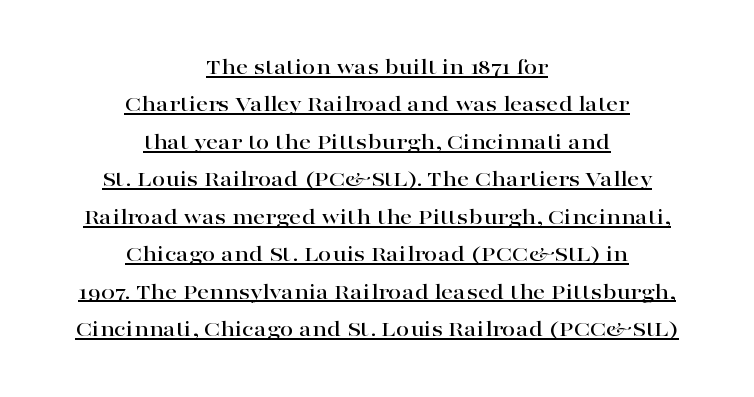
The image shows 24 px text type, upright; set centered, normal line spacing (1.56x), normal letter spacing, underlined.
